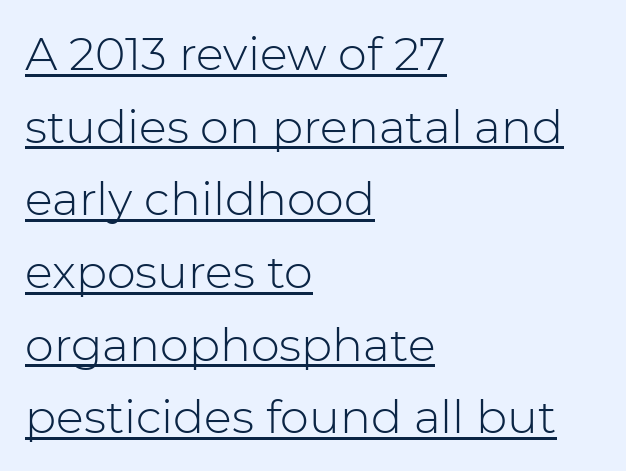
Q: Is the text bold? A: No.
Q: Is the text italic (slanted)? A: No, it is upright.
Q: Is the typeface a serif or a sans-serif typeface? A: Sans-serif.
Q: Is the text underlined? A: Yes.
Q: How is the paragraph aligned? A: Left-aligned.
Q: Is the spacing between letters normal or unusually wide? A: Normal.
Q: Is the spacing between lines tight, normal or loose? A: Normal.
Q: Width (condensed, normal, or wide)? A: Normal.
Q: Stroke contrast? A: Low.
Q: x-height? A: Medium.
Q: Monospaced? A: No.
